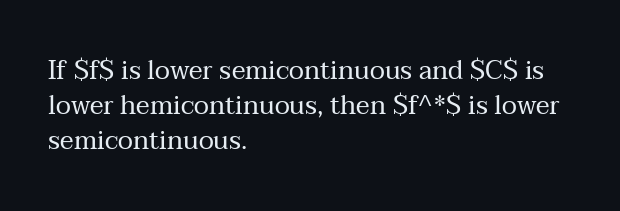
Q: Is the text bold? A: No.
Q: Is the text italic (slanted)? A: No, it is upright.
Q: Is the text underlined? A: No.
Q: How is the paragraph aligned? A: Left-aligned.
Q: Is the spacing between letters normal or unusually wide? A: Normal.
Q: Is the spacing between lines tight, normal or loose? A: Normal.
